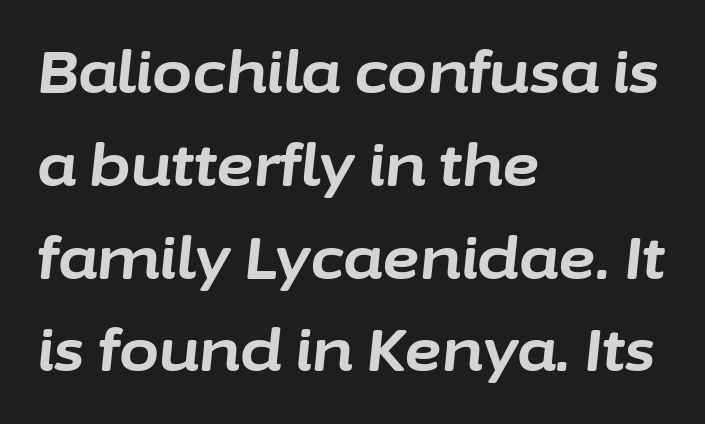
{"italic": "yes", "lean": "right", "slant_degrees": 6, "bold": "yes", "weight": "bold", "width": "normal", "stroke_contrast": "low", "x_height": "medium", "monospaced": "no", "underline": "no", "align": "left", "line_spacing": "normal", "line_spacing_ratio": 1.6, "letter_spacing": "normal", "letter_spacing_em": 0.0, "glyph_px": 58}
